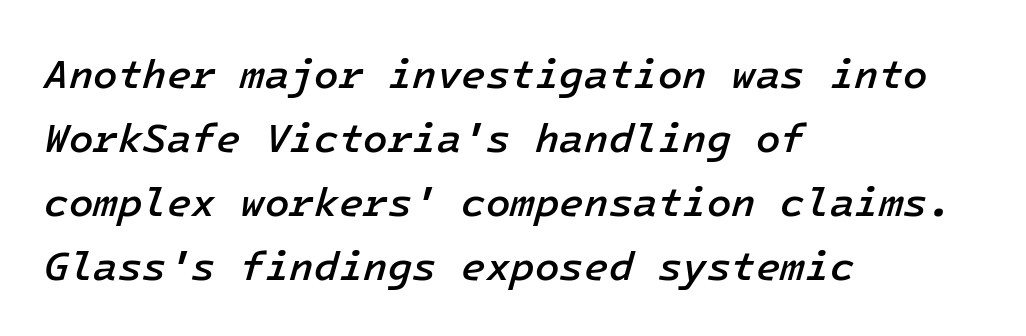
{"italic": "yes", "lean": "right", "slant_degrees": 16, "bold": "semi", "weight": "semibold", "width": "normal", "stroke_contrast": "low", "x_height": "medium", "underline": "no", "align": "left", "line_spacing": "normal", "line_spacing_ratio": 1.6, "letter_spacing": "normal", "letter_spacing_em": 0.0, "glyph_px": 40}
